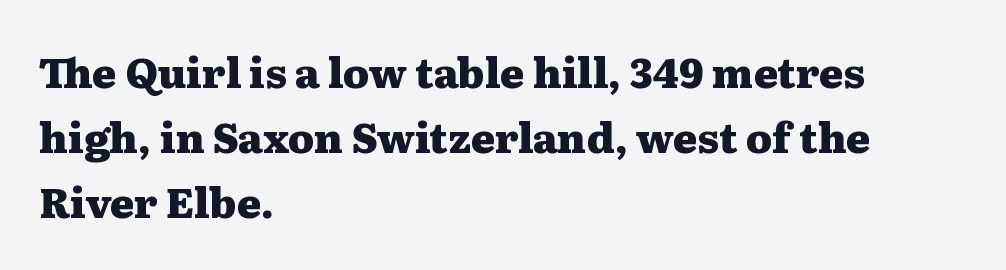
The image shows 41 px heavy, wide serif type, upright; set left-aligned, normal line spacing (1.58x), normal letter spacing, not underlined; medium stroke contrast and a medium x-height.
